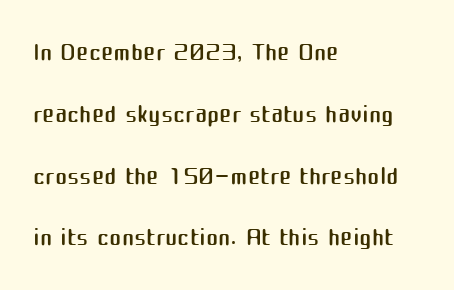
The image shows 37 px regular-weight sans-serif type, upright; set left-aligned, normal line spacing (1.67x), normal letter spacing, not underlined; medium stroke contrast and a medium x-height.
